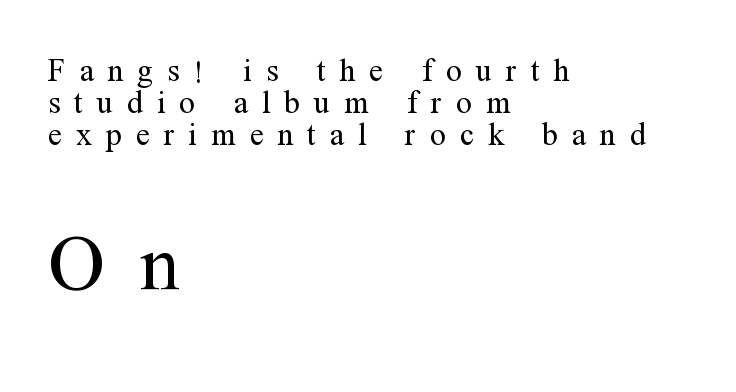
The image shows 80 px regular-weight serif type, upright; set left-aligned, tight line spacing (1.0x), unusually wide letter spacing (+0.44 em), not underlined; the second (bottom) block is 2.5x larger; medium stroke contrast and a medium x-height.
